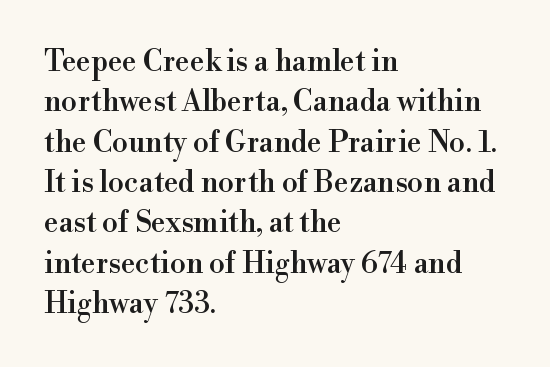
{"serif": "yes", "italic": "no", "width": "normal", "x_height": "small", "monospaced": "no", "underline": "no", "align": "left", "line_spacing": "normal", "line_spacing_ratio": 1.39, "letter_spacing": "normal", "letter_spacing_em": 0.0, "glyph_px": 29}
